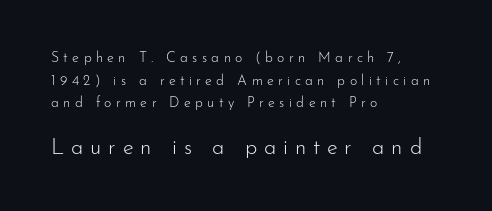
Q: Is the text bold? A: No.
Q: Is the text italic (slanted)? A: No, it is upright.
Q: Is the text underlined? A: No.
Q: How is the paragraph aligned? A: Left-aligned.
Q: Is the spacing between letters normal or unusually wide? A: Unusually wide.
Q: Is the spacing between lines tight, normal or loose? A: Normal.
Q: Which block of text is set in a larger size, the first (top) or the second (bottom)? A: The second (bottom) one.
